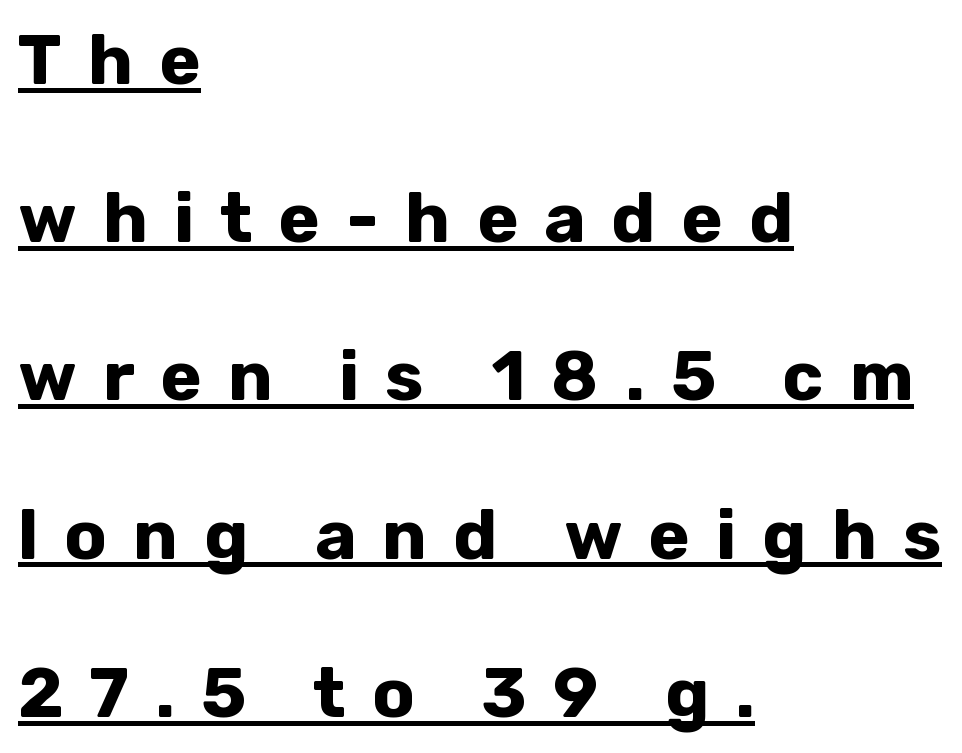
{"serif": "no", "italic": "no", "bold": "yes", "weight": "bold", "width": "normal", "stroke_contrast": "low", "x_height": "medium", "monospaced": "no", "underline": "yes", "align": "left", "line_spacing": "loose", "line_spacing_ratio": 2.26, "letter_spacing": "wide", "letter_spacing_em": 0.37, "glyph_px": 70}
